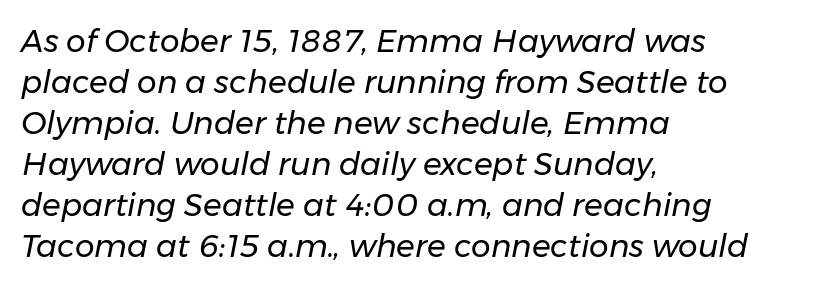
Q: Is the text bold? A: No.
Q: Is the text italic (slanted)? A: Yes, it leans right by about 11 degrees.
Q: Is the text underlined? A: No.
Q: How is the paragraph aligned? A: Left-aligned.
Q: Is the spacing between letters normal or unusually wide? A: Normal.
Q: Is the spacing between lines tight, normal or loose? A: Normal.
Q: Width (condensed, normal, or wide)? A: Normal.
Q: Stroke contrast? A: Low.
Q: x-height? A: Medium.
Q: Monospaced? A: No.
